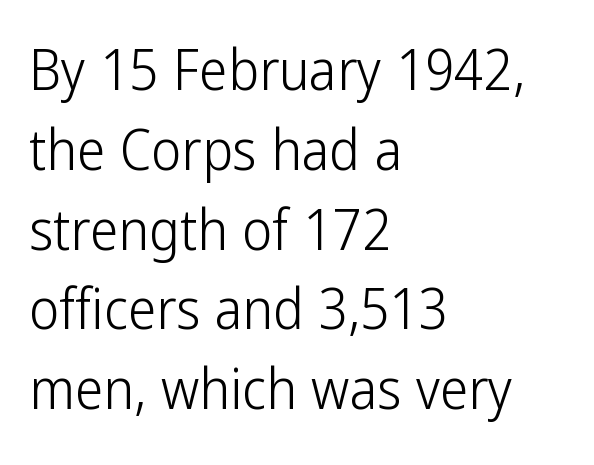
Plain, unruled lines of type. Check where the strokes stop: nothing finishes them off — pure sans. This sample is left-justified, so line endings fall wherever the words run out. When letters stand straight like this, we call the style roman or upright. Regarding leading, the lines here are spaced in the standard way.
